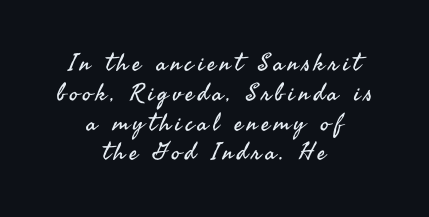
{"bold": "no", "underline": "no", "align": "center", "line_spacing_ratio": 1.24, "glyph_px": 24}
